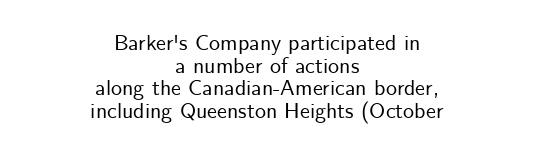
{"italic": "no", "underline": "no", "align": "center", "line_spacing": "tight", "line_spacing_ratio": 1.03, "letter_spacing": "normal", "letter_spacing_em": 0.0, "glyph_px": 22}
